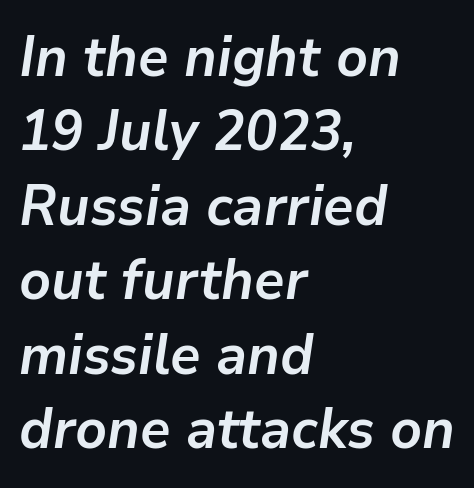
The image shows 56 px semibold type, italic (leaning right); set left-aligned, normal line spacing (1.33x), normal letter spacing, not underlined; low stroke contrast and a medium x-height.
